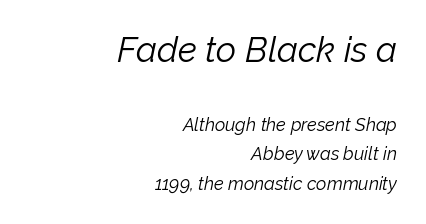
The weight would be labelled regular, book, light, or lighter still. Of the two passages, the one on top uses the larger point size. Right-aligned paragraph, ragged on the left. Summary of vertical rhythm: regular, with standard interline spacing. The passage shown has conventional tracking throughout.
